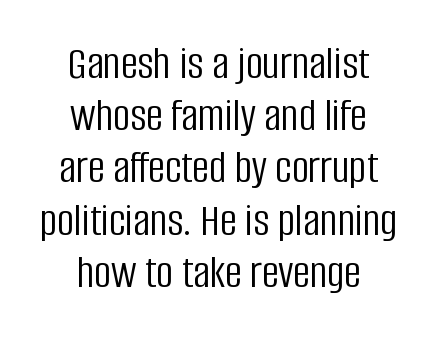
Q: Is the text bold? A: No.
Q: Is the text italic (slanted)? A: No, it is upright.
Q: Is the typeface a serif or a sans-serif typeface? A: Sans-serif.
Q: Is the text underlined? A: No.
Q: How is the paragraph aligned? A: Centered.
Q: Is the spacing between letters normal or unusually wide? A: Normal.
Q: Is the spacing between lines tight, normal or loose? A: Tight.
Q: Width (condensed, normal, or wide)? A: Condensed.
Q: Stroke contrast? A: Low.
Q: x-height? A: Large.
Q: Monospaced? A: No.
